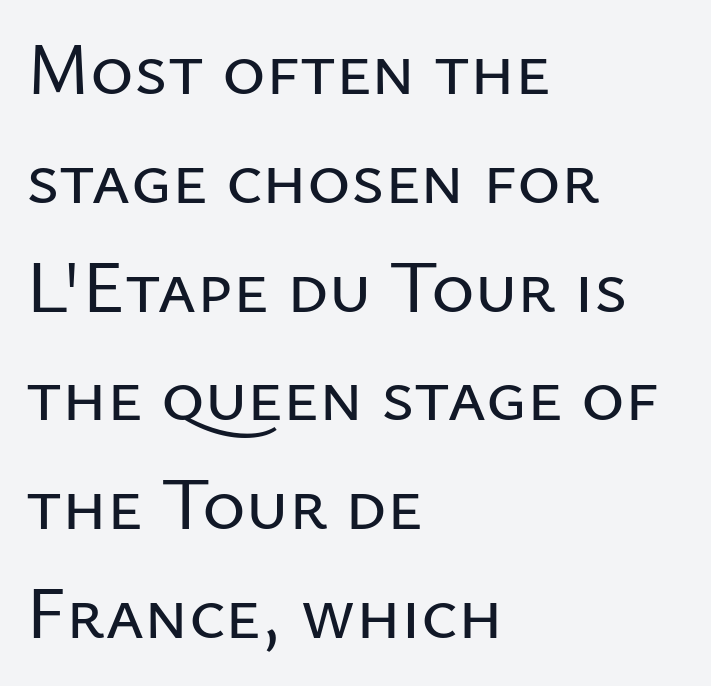
These lines stack with their left ends in a neat column. These lines are rendered in a variable-pitch font. In terms of leading, this rendering sits right in the middle. A typesetter would label this face a sans. A bare baseline throughout the passage. The axis of the letterforms is exactly vertical.
